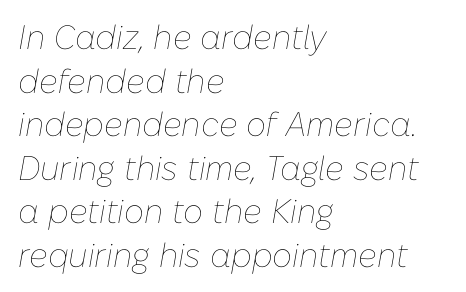
The image shows 34 px thin type, italic (leaning right); set left-aligned, normal line spacing (1.28x), normal letter spacing, not underlined; low stroke contrast and a medium x-height.
